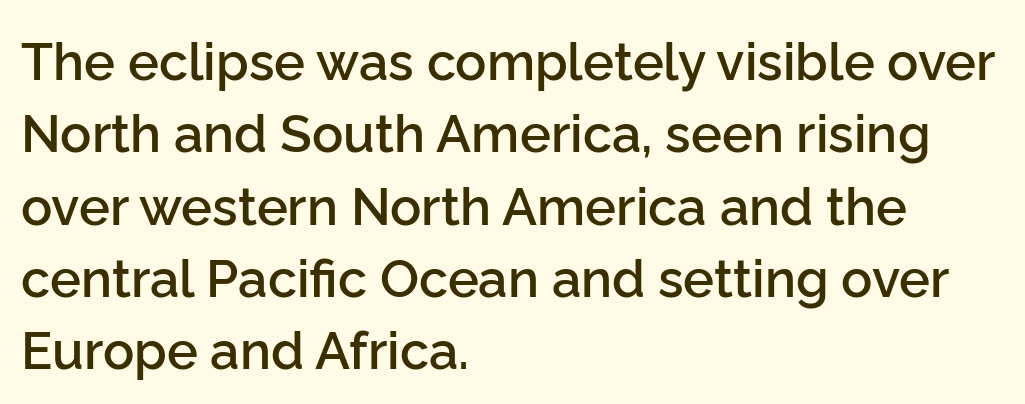
Q: Is the text bold? A: Semi-bold.
Q: Is the text italic (slanted)? A: No, it is upright.
Q: Is the typeface a serif or a sans-serif typeface? A: Sans-serif.
Q: Is the text underlined? A: No.
Q: How is the paragraph aligned? A: Left-aligned.
Q: Is the spacing between letters normal or unusually wide? A: Normal.
Q: Is the spacing between lines tight, normal or loose? A: Normal.
Q: Width (condensed, normal, or wide)? A: Normal.
Q: Stroke contrast? A: Low.
Q: x-height? A: Medium.
Q: Monospaced? A: No.
